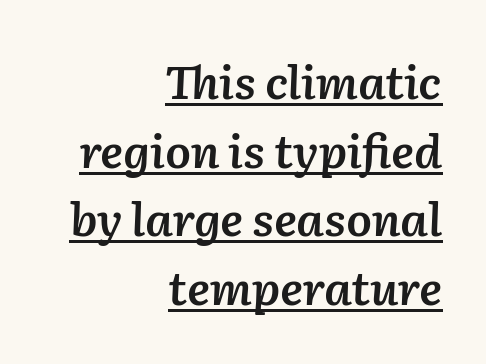
In terms of letterspacing, this is plain default setting. Italic? Definitely — the glyphs are oblique. Interline gaps are of average width in this sample. The string is rendered with underlining switched on. Is the block centered? No — it sits flush against the right margin.
